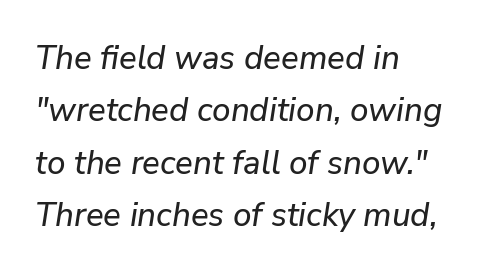
{"italic": "yes", "lean": "right", "slant_degrees": 9, "width": "normal", "stroke_contrast": "low", "x_height": "medium", "monospaced": "no", "underline": "no", "align": "left", "line_spacing": "normal", "line_spacing_ratio": 1.59, "letter_spacing": "normal", "letter_spacing_em": 0.0, "glyph_px": 33}
